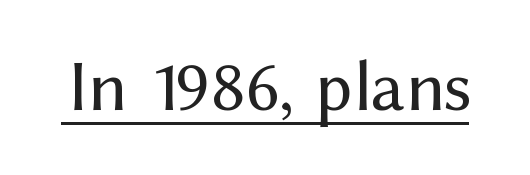
Q: Is the text bold? A: No.
Q: Is the text italic (slanted)? A: No, it is upright.
Q: Is the typeface a serif or a sans-serif typeface? A: Sans-serif.
Q: Is the text underlined? A: Yes.
Q: Is the spacing between letters normal or unusually wide? A: Normal.
Q: Width (condensed, normal, or wide)? A: Normal.
Q: Stroke contrast? A: Medium.
Q: x-height? A: Medium.
Q: Monospaced? A: No.
